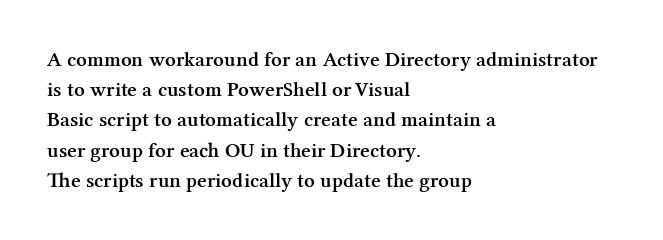
{"italic": "no", "bold": "semi", "underline": "no", "align": "left", "line_spacing": "normal", "line_spacing_ratio": 1.44, "letter_spacing": "normal", "letter_spacing_em": 0.0, "glyph_px": 21}
